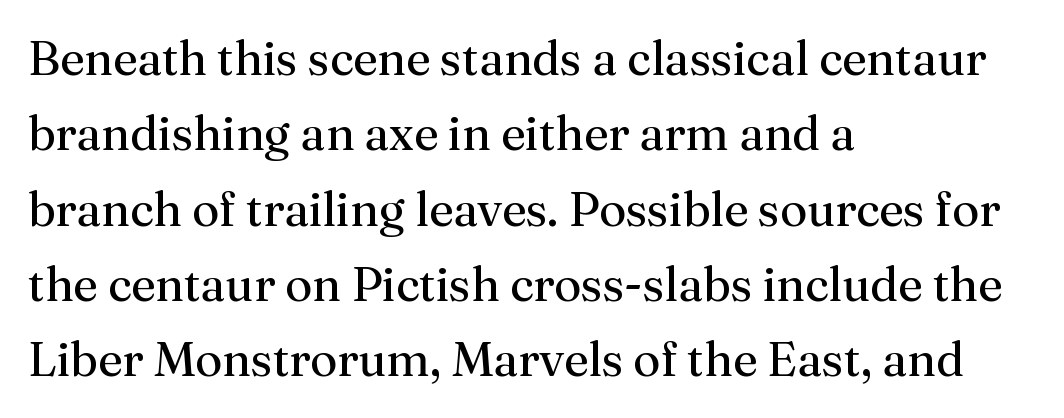
Q: Is the text bold? A: No.
Q: Is the text italic (slanted)? A: No, it is upright.
Q: Is the typeface a serif or a sans-serif typeface? A: Serif.
Q: Is the text underlined? A: No.
Q: How is the paragraph aligned? A: Left-aligned.
Q: Is the spacing between letters normal or unusually wide? A: Normal.
Q: Is the spacing between lines tight, normal or loose? A: Normal.
Q: Width (condensed, normal, or wide)? A: Normal.
Q: Stroke contrast? A: Medium.
Q: x-height? A: Medium.
Q: Monospaced? A: No.
